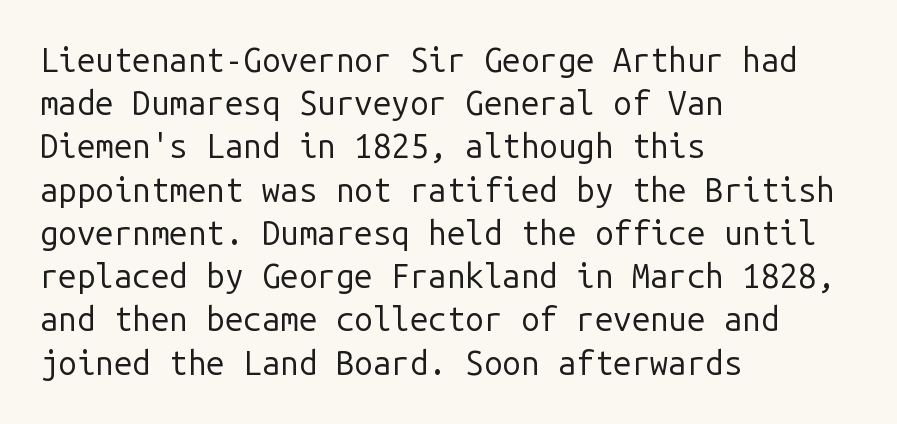
The image shows 33 px regular-weight sans-serif type, upright, monospaced; set left-aligned, normal line spacing (1.31x), normal letter spacing, not underlined; low stroke contrast and a medium x-height.
